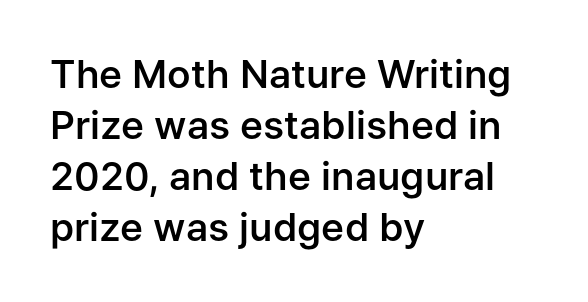
{"serif": "no", "italic": "no", "bold": "semi", "weight": "semibold", "width": "normal", "stroke_contrast": "low", "x_height": "medium", "monospaced": "no", "underline": "no", "align": "left", "line_spacing": "normal", "line_spacing_ratio": 1.31, "letter_spacing": "normal", "letter_spacing_em": 0.0, "glyph_px": 39}
